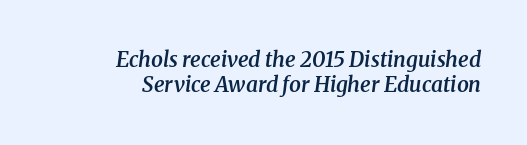
Q: Is the text bold? A: Semi-bold.
Q: Is the text italic (slanted)? A: Yes, it leans right by about 8 degrees.
Q: Is the text underlined? A: No.
Q: How is the paragraph aligned? A: Right-aligned.
Q: Is the spacing between letters normal or unusually wide? A: Normal.
